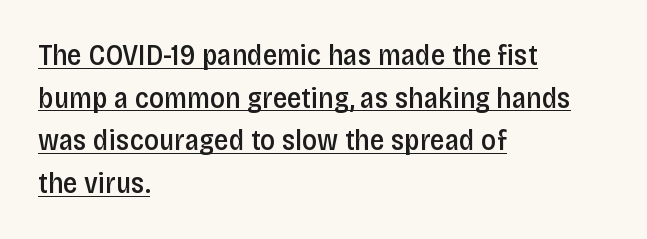
In terms of letterform style, serifs are entirely absent. Firm but not heavy-handed strokes: this text is semibold. This sample uses plain, unmodified letter spacing. Teacher's note: observe the even left margin — that is flush-left alignment. Is there much room between lines? A standard amount, neither cramped nor airy. You can see a thin bar hugging the bottom of the glyphs.
